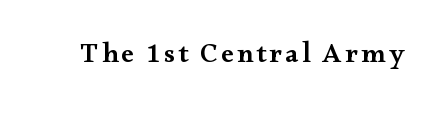
This is serif lettering, the kind often seen in printed books. These lines carry some extra weight — a demibold, not a full bold. Do the letters lean? They stand straight. These lines are rendered in a variable-pitch font. Check the space under the baseline: it is left empty.
